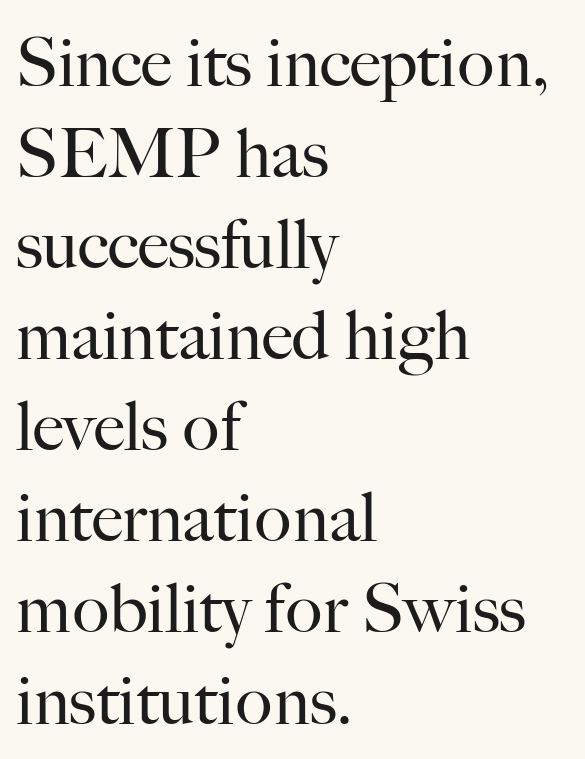
{"serif": "yes", "italic": "no", "bold": "no", "weight": "regular", "width": "normal", "stroke_contrast": "high", "x_height": "small", "monospaced": "no", "underline": "no", "align": "left", "line_spacing": "normal", "line_spacing_ratio": 1.32, "letter_spacing": "normal", "letter_spacing_em": 0.0, "glyph_px": 69}
